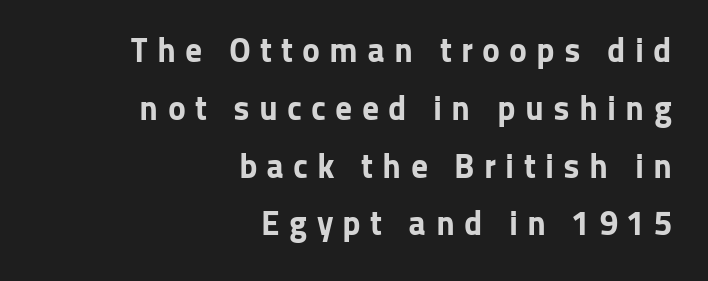
The image shows 34 px bold sans-serif type, upright; set right-aligned, normal line spacing (1.7x), unusually wide letter spacing (+0.27 em), not underlined; low stroke contrast and a medium x-height.
